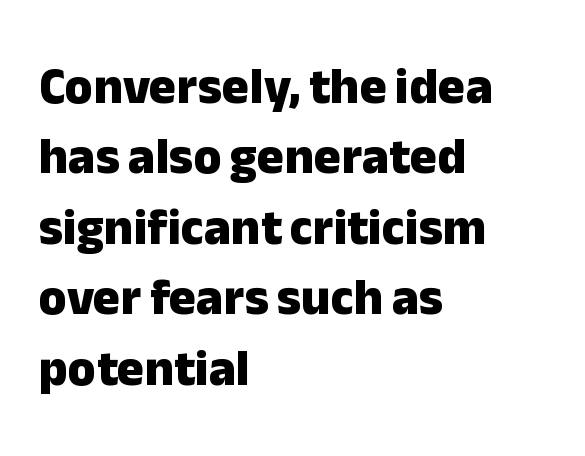
{"serif": "no", "italic": "no", "bold": "yes", "weight": "heavy", "width": "normal", "stroke_contrast": "low", "x_height": "medium", "monospaced": "no", "underline": "no", "align": "left", "line_spacing": "normal", "line_spacing_ratio": 1.38, "letter_spacing": "normal", "letter_spacing_em": 0.0, "glyph_px": 51}
